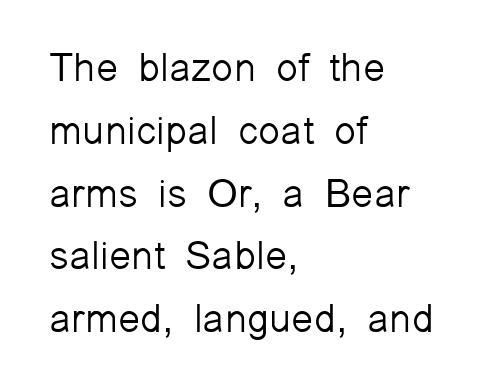
The image shows 40 px light sans-serif type, upright; set left-aligned, normal line spacing (1.57x), normal letter spacing, not underlined; low stroke contrast and a medium x-height.
